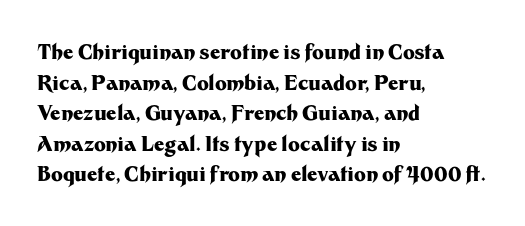
Q: Is the text bold? A: Yes.
Q: Is the text italic (slanted)? A: No, it is upright.
Q: Is the text underlined? A: No.
Q: How is the paragraph aligned? A: Left-aligned.
Q: Is the spacing between letters normal or unusually wide? A: Normal.
Q: Is the spacing between lines tight, normal or loose? A: Normal.
